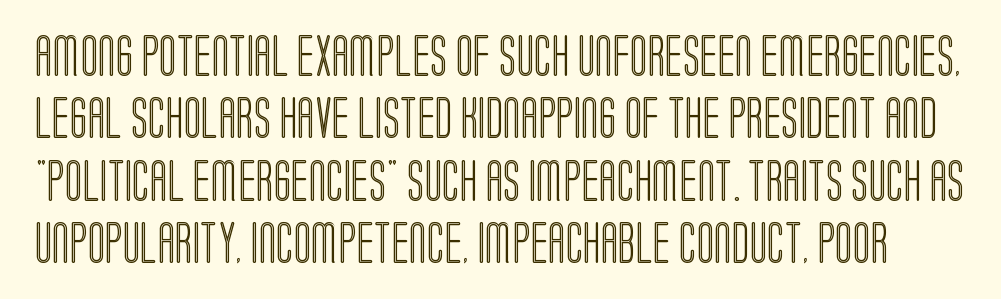
Q: Is the text italic (slanted)? A: No, it is upright.
Q: Is the text underlined? A: No.
Q: Is the spacing between letters normal or unusually wide? A: Normal.
Q: Is the spacing between lines tight, normal or loose? A: Normal.
Q: Width (condensed, normal, or wide)? A: Condensed.
Q: x-height? A: Large.
Q: Monospaced? A: No.
